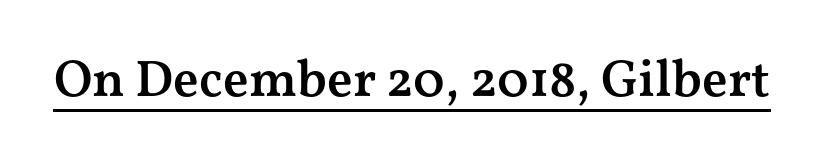
Q: Is the text bold? A: Semi-bold.
Q: Is the text italic (slanted)? A: No, it is upright.
Q: Is the typeface a serif or a sans-serif typeface? A: Serif.
Q: Is the text underlined? A: Yes.
Q: Is the spacing between letters normal or unusually wide? A: Normal.
Q: Width (condensed, normal, or wide)? A: Wide.
Q: Stroke contrast? A: Medium.
Q: x-height? A: Medium.
Q: Monospaced? A: No.
